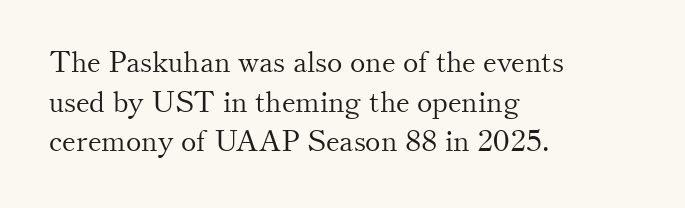
Q: Is the text bold? A: No.
Q: Is the text italic (slanted)? A: No, it is upright.
Q: Is the typeface a serif or a sans-serif typeface? A: Serif.
Q: Is the text underlined? A: No.
Q: How is the paragraph aligned? A: Left-aligned.
Q: Is the spacing between letters normal or unusually wide? A: Normal.
Q: Is the spacing between lines tight, normal or loose? A: Normal.
Q: Width (condensed, normal, or wide)? A: Normal.
Q: Stroke contrast? A: Medium.
Q: x-height? A: Small.
Q: Monospaced? A: No.
